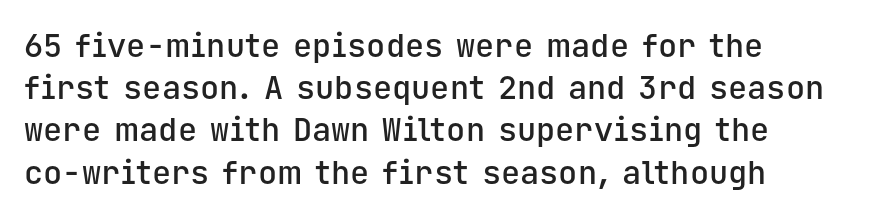
{"serif": "no", "italic": "no", "bold": "semi", "weight": "semibold", "width": "normal", "stroke_contrast": "low", "x_height": "medium", "monospaced": "yes", "underline": "no", "align": "left", "line_spacing": "normal", "line_spacing_ratio": 1.32, "letter_spacing": "normal", "letter_spacing_em": 0.0, "glyph_px": 32}
